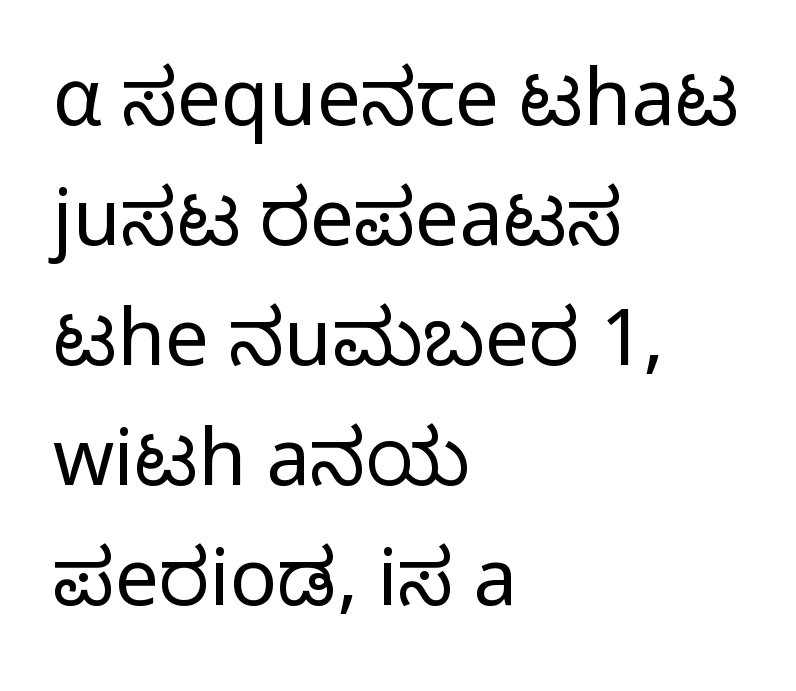
The image shows 78 px regular-weight sans-serif type, upright; set left-aligned, normal line spacing (1.54x), normal letter spacing, not underlined; low stroke contrast and a medium x-height.
